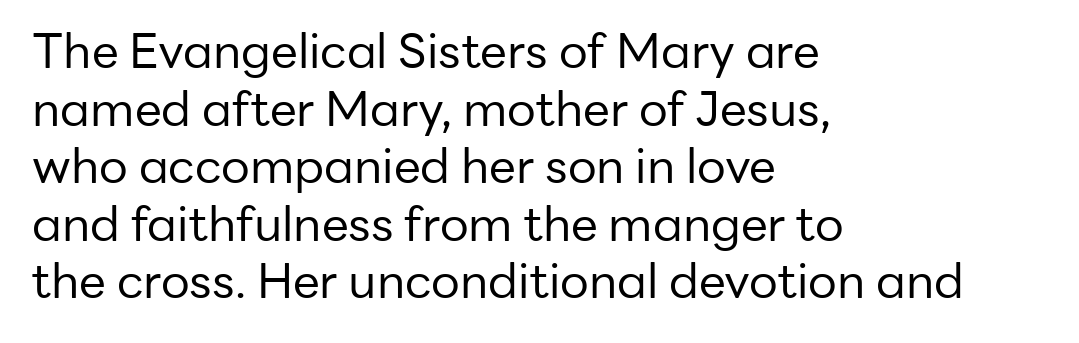
Q: Is the text bold? A: No.
Q: Is the text italic (slanted)? A: No, it is upright.
Q: Is the typeface a serif or a sans-serif typeface? A: Sans-serif.
Q: Is the text underlined? A: No.
Q: How is the paragraph aligned? A: Left-aligned.
Q: Is the spacing between letters normal or unusually wide? A: Normal.
Q: Width (condensed, normal, or wide)? A: Normal.
Q: Stroke contrast? A: Low.
Q: x-height? A: Medium.
Q: Monospaced? A: No.
